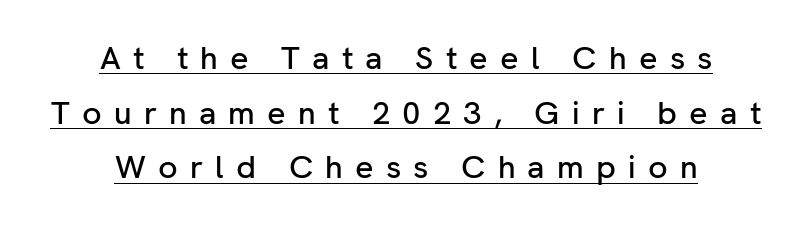
Q: Is the text italic (slanted)? A: No, it is upright.
Q: Is the typeface a serif or a sans-serif typeface? A: Sans-serif.
Q: Is the text underlined? A: Yes.
Q: How is the paragraph aligned? A: Centered.
Q: Is the spacing between letters normal or unusually wide? A: Unusually wide.
Q: Width (condensed, normal, or wide)? A: Normal.
Q: Stroke contrast? A: Low.
Q: x-height? A: Medium.
Q: Monospaced? A: No.
